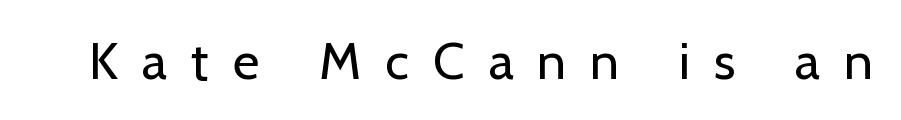
These lines are rendered in a variable-pitch font. Unlike italic type, these characters show no tilt at all. Inter-character spacing is expanded well beyond the font's built-in metrics. On a weight scale, this lands at 450 or below. The typeface chosen for these lines omits serifs.
